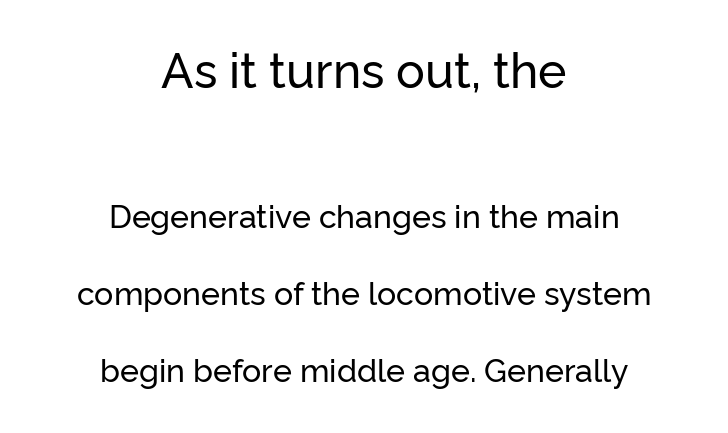
Q: Is the text italic (slanted)? A: No, it is upright.
Q: Is the typeface a serif or a sans-serif typeface? A: Sans-serif.
Q: Is the text underlined? A: No.
Q: How is the paragraph aligned? A: Centered.
Q: Is the spacing between letters normal or unusually wide? A: Normal.
Q: Is the spacing between lines tight, normal or loose? A: Loose.
Q: Which block of text is set in a larger size, the first (top) or the second (bottom)? A: The first (top) one.
Q: Width (condensed, normal, or wide)? A: Normal.
Q: Stroke contrast? A: Low.
Q: x-height? A: Medium.
Q: Monospaced? A: No.
